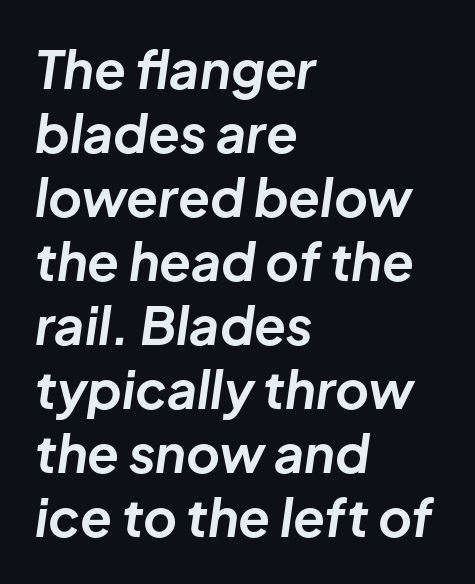
The image shows 52 px bold type, italic (leaning right); set left-aligned, line spacing 1.23x, normal letter spacing, not underlined; low stroke contrast and a medium x-height.
